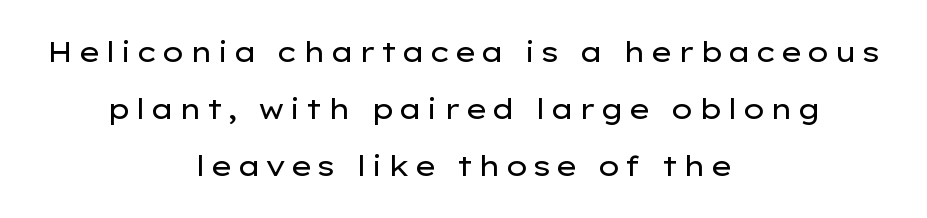
The image shows 28 px regular-weight, wide sans-serif type, upright; set centered, loose line spacing (2.04x), not underlined; low stroke contrast and a medium x-height.
